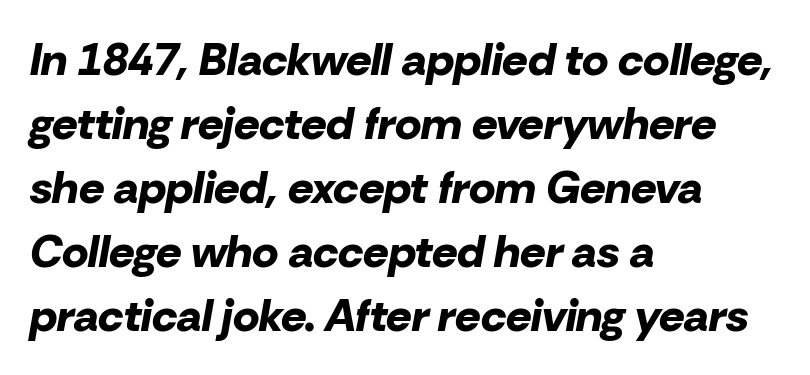
{"italic": "yes", "lean": "right", "slant_degrees": 10, "bold": "yes", "weight": "bold", "width": "normal", "stroke_contrast": "low", "x_height": "medium", "monospaced": "no", "underline": "no", "align": "left", "line_spacing": "normal", "line_spacing_ratio": 1.42, "letter_spacing": "normal", "letter_spacing_em": 0.0, "glyph_px": 45}
